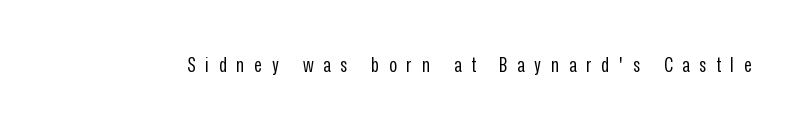
The image shows 21 px text type, upright; set unusually wide letter spacing (+0.47 em), not underlined.
